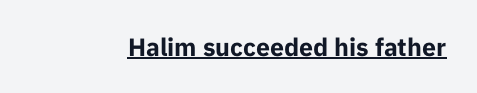
The face used here appears with an underline applied. Nope, not italic — everything's standing straight. This is heavy type, rendered in bold. Nobody touched the tracking dial on this one.
